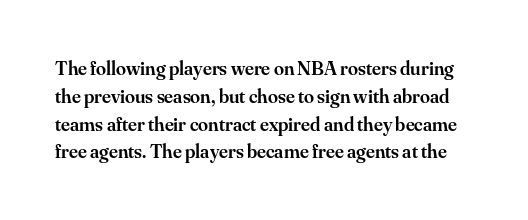
The typography opts for an upright posture over an oblique one. Inter-character spacing is left at the font's built-in metrics. Underlining? Definitely not there. Weight: semibold (demi). This sample keeps an unexceptional amount of space between lines.
